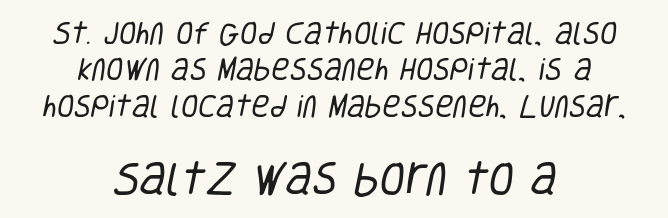
Q: Is the text bold? A: No.
Q: Is the typeface a serif or a sans-serif typeface? A: Sans-serif.
Q: Is the text underlined? A: No.
Q: How is the paragraph aligned? A: Centered.
Q: Is the spacing between letters normal or unusually wide? A: Normal.
Q: Is the spacing between lines tight, normal or loose? A: Normal.
Q: Which block of text is set in a larger size, the first (top) or the second (bottom)? A: The second (bottom) one.
Q: Width (condensed, normal, or wide)? A: Condensed.
Q: Stroke contrast? A: Low.
Q: x-height? A: Large.
Q: Monospaced? A: No.
